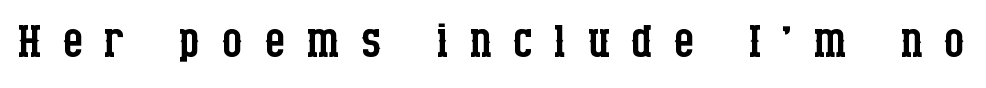
The image shows 66 px regular-weight, condensed serif type, upright; set unusually wide letter spacing (+0.32 em), not underlined; low stroke contrast and a large x-height.
